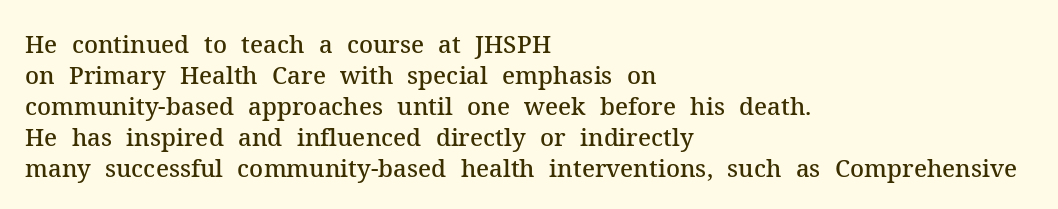
The image shows 24 px text type, upright; set left-aligned, normal line spacing (1.29x), normal letter spacing, not underlined.
